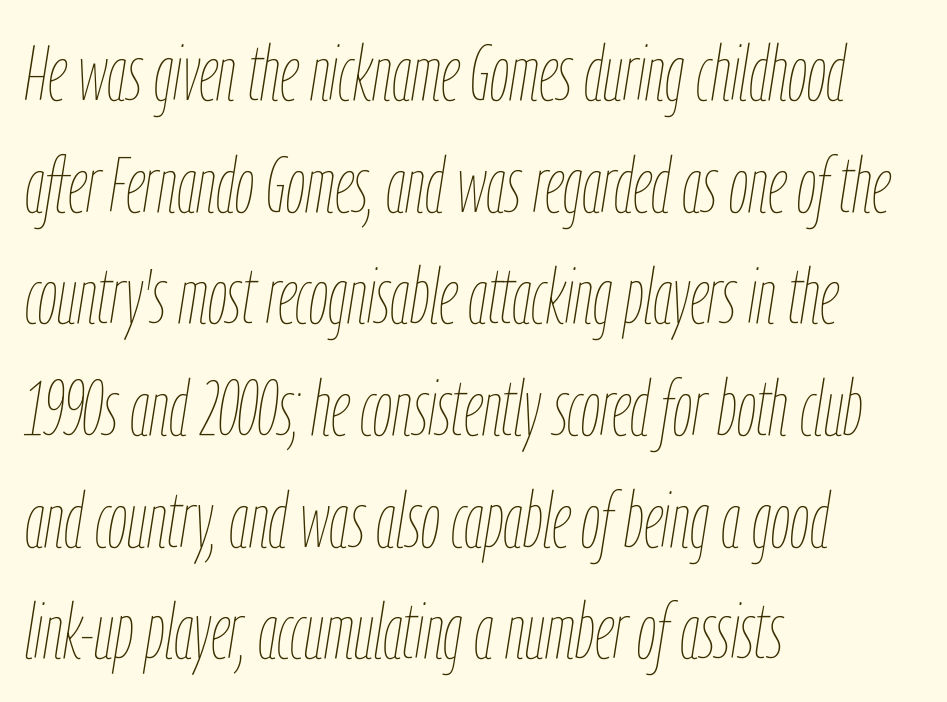
The image shows 77 px thin, condensed type, italic (leaning right); set left-aligned, normal line spacing (1.45x), normal letter spacing, not underlined; low stroke contrast and a medium x-height.
